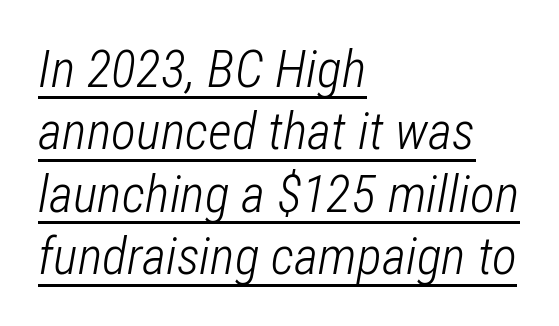
The image shows 52 px light, condensed type, italic (leaning right); set left-aligned, line spacing 1.2x, normal letter spacing, underlined; low stroke contrast and a medium x-height.
